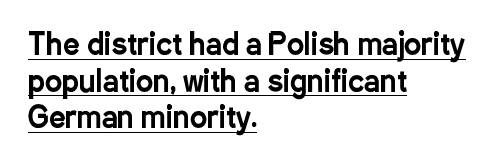
{"serif": "no", "italic": "no", "width": "condensed", "stroke_contrast": "low", "x_height": "medium", "monospaced": "no", "underline": "yes", "align": "left", "line_spacing": "normal", "line_spacing_ratio": 1.26, "letter_spacing": "normal", "letter_spacing_em": 0.0, "glyph_px": 29}
